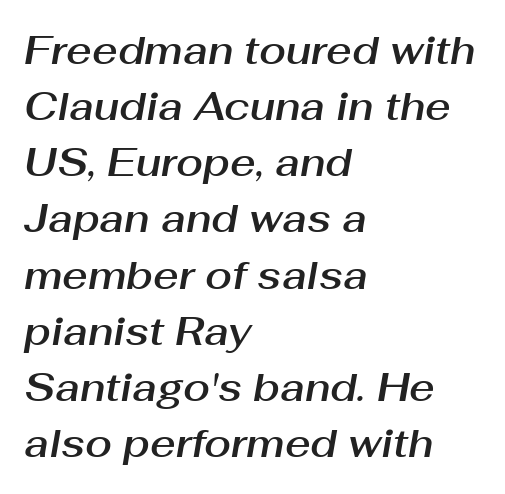
{"italic": "yes", "lean": "right", "slant_degrees": 10, "width": "normal", "stroke_contrast": "medium", "x_height": "medium", "monospaced": "no", "underline": "no", "align": "left", "line_spacing": "normal", "line_spacing_ratio": 1.44, "letter_spacing": "normal", "letter_spacing_em": 0.0, "glyph_px": 39}
